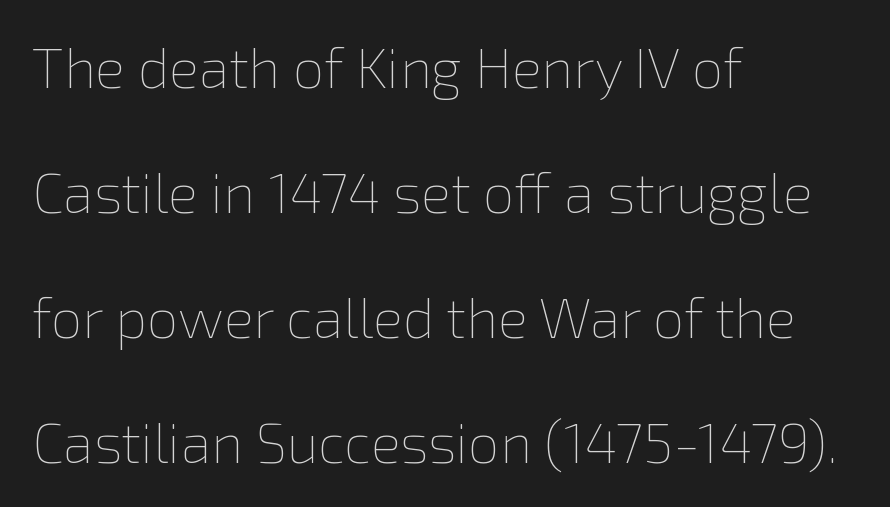
Q: Is the text bold? A: No.
Q: Is the text italic (slanted)? A: No, it is upright.
Q: Is the text underlined? A: No.
Q: How is the paragraph aligned? A: Left-aligned.
Q: Is the spacing between letters normal or unusually wide? A: Normal.
Q: Is the spacing between lines tight, normal or loose? A: Loose.
Q: Width (condensed, normal, or wide)? A: Normal.
Q: x-height? A: Medium.
Q: Monospaced? A: No.
